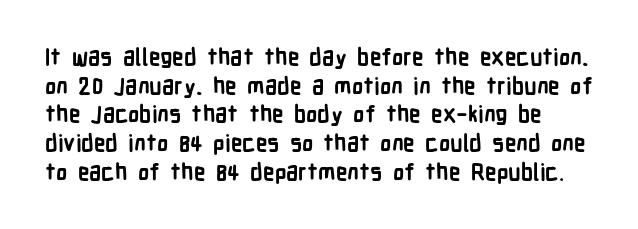
The image shows 23 px bold type, upright; set normal line spacing (1.25x), normal letter spacing, not underlined.
